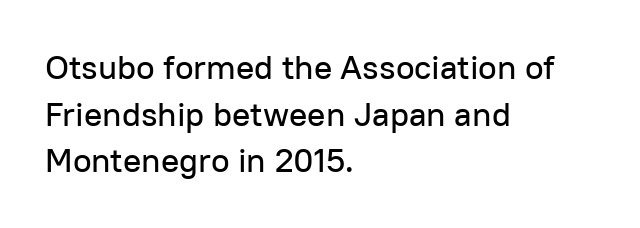
{"serif": "no", "italic": "no", "width": "normal", "stroke_contrast": "low", "x_height": "medium", "monospaced": "no", "underline": "no", "align": "left", "line_spacing": "normal", "line_spacing_ratio": 1.37, "letter_spacing": "normal", "letter_spacing_em": 0.0, "glyph_px": 34}
